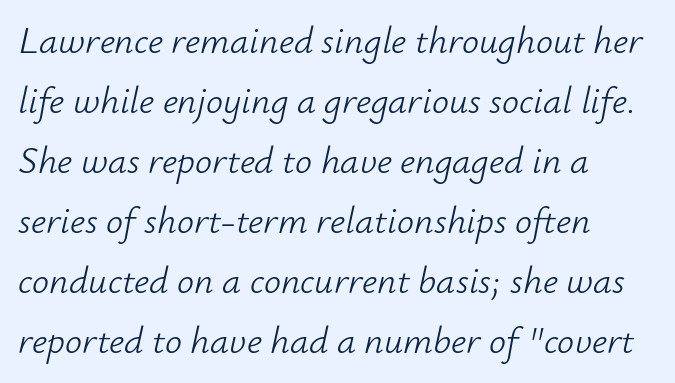
Here the designer chose a conventional face with non-uniform glyph widths. These lines keep a tight, regular rhythm from letter to letter. Quick note: interline space is typical. Beneath every word, the page is bare. The paragraph shown leans on its left margin. Slant detected: the letters are inclined.
